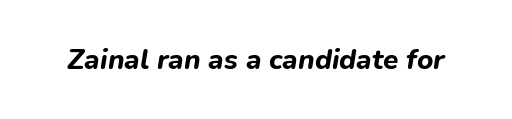
Only glyphs here, with clear space below each row. Tall strokes in this sample are angled rather than plumb. The face used here is rendered with its standard letterfit. This sample has the flowing, uneven cadence of proportional lettering.
